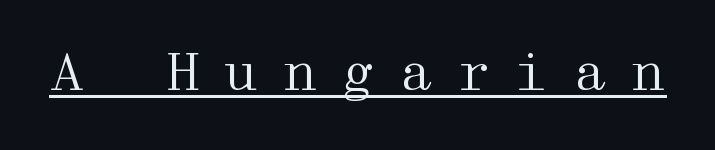
{"serif": "yes", "italic": "no", "bold": "no", "weight": "regular", "width": "wide", "stroke_contrast": "medium", "x_height": "medium", "underline": "yes", "letter_spacing": "wide", "letter_spacing_em": 0.44, "glyph_px": 51}
